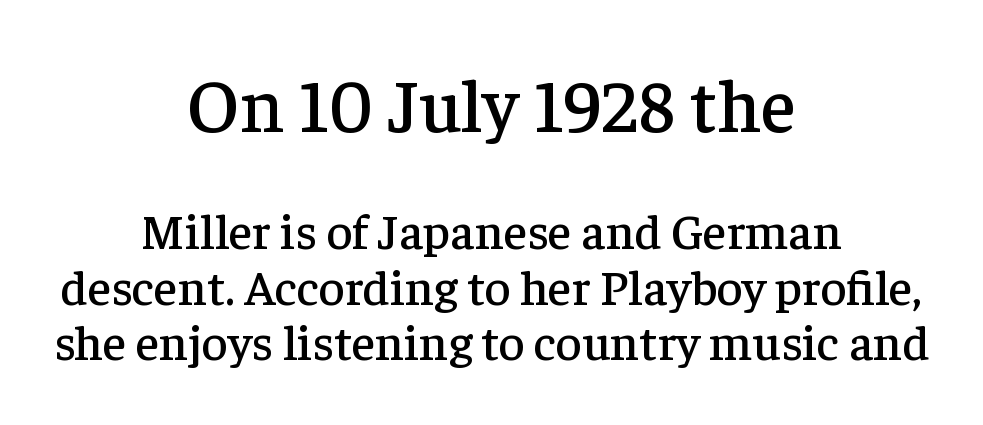
Q: Is the text italic (slanted)? A: No, it is upright.
Q: Is the typeface a serif or a sans-serif typeface? A: Serif.
Q: Is the text underlined? A: No.
Q: How is the paragraph aligned? A: Centered.
Q: Is the spacing between letters normal or unusually wide? A: Normal.
Q: Is the spacing between lines tight, normal or loose? A: Tight.
Q: Which block of text is set in a larger size, the first (top) or the second (bottom)? A: The first (top) one.
Q: Width (condensed, normal, or wide)? A: Normal.
Q: Stroke contrast? A: Low.
Q: x-height? A: Medium.
Q: Monospaced? A: No.
